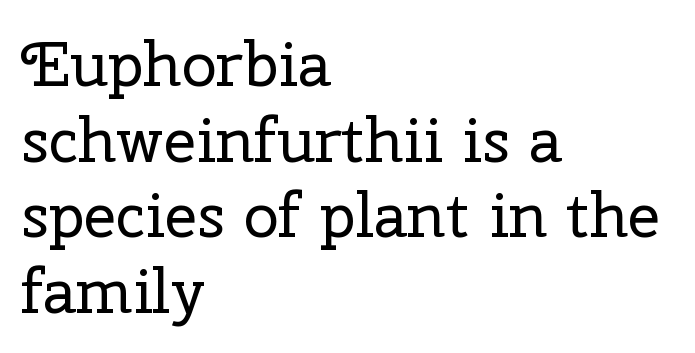
The image shows 63 px regular-weight serif type, upright; set left-aligned, line spacing 1.2x, normal letter spacing, not underlined; low stroke contrast and a medium x-height.
